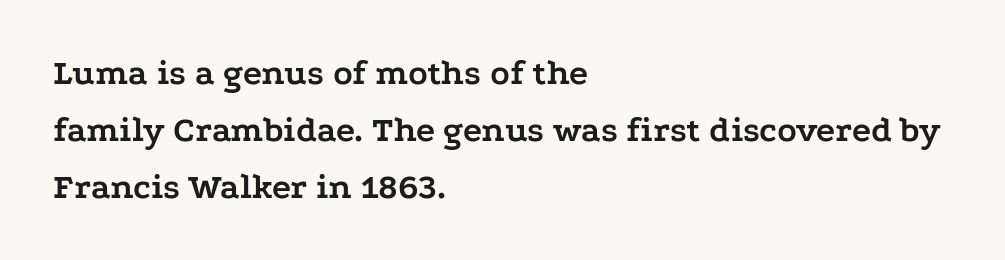
{"serif": "yes", "italic": "no", "bold": "yes", "weight": "semibold", "width": "wide", "stroke_contrast": "low", "x_height": "medium", "monospaced": "no", "underline": "no", "align": "left", "line_spacing": "normal", "line_spacing_ratio": 1.58, "letter_spacing": "normal", "letter_spacing_em": 0.0, "glyph_px": 36}
